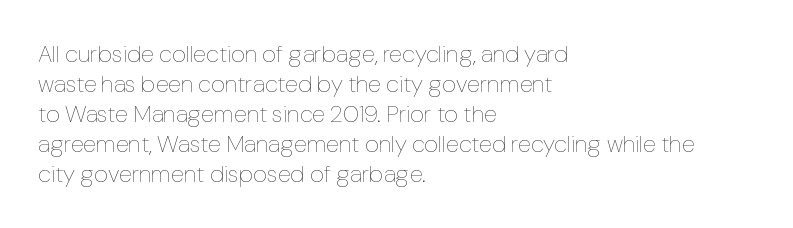
Q: Is the text bold? A: No.
Q: Is the text italic (slanted)? A: No, it is upright.
Q: Is the text underlined? A: No.
Q: How is the paragraph aligned? A: Left-aligned.
Q: Is the spacing between letters normal or unusually wide? A: Normal.
Q: Is the spacing between lines tight, normal or loose? A: Normal.
